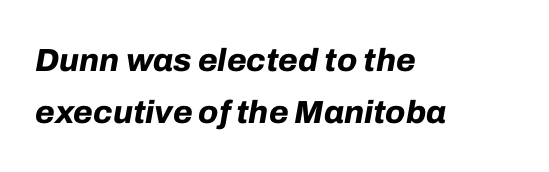
{"italic": "yes", "lean": "right", "slant_degrees": 10, "bold": "yes", "weight": "bold", "width": "normal", "stroke_contrast": "low", "x_height": "medium", "monospaced": "no", "underline": "no", "align": "left", "line_spacing": "normal", "line_spacing_ratio": 1.61, "letter_spacing": "normal", "letter_spacing_em": 0.0, "glyph_px": 32}
